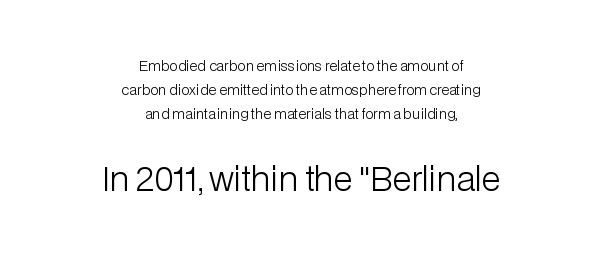
Proportional: the letters do not fall into vertical columns. Nothing unusual about the tracking: characters are spaced as the font intends. Italic: no, the glyphs are upright roman. Notice how the passage keeps no hard edge, just a central spine.
